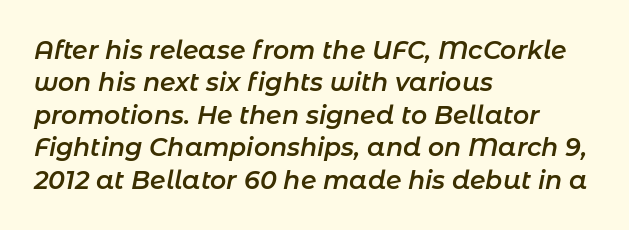
The rows are spaced the way most documents space them. Compared with an ordinary text face, these strokes are moderately heavier — a semibold. How are the letters spaced? Ordinarily, with no added tracking. Which margin do the lines hug? The left one — the right edge is uneven. The whole block is typeset with a tilt.
